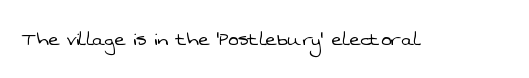
Rule under the text: the space is simply empty. What stands out about the letter spacing? Nothing — it is the standard amount. Think standard paragraph weight, or any step lighter than that.
